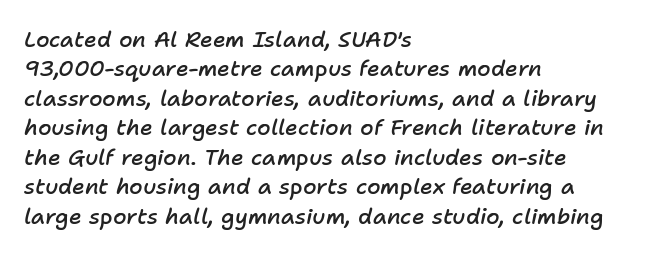
The image shows 22 px text type, italic (leaning right); set left-aligned, normal line spacing (1.34x), normal letter spacing, not underlined.
